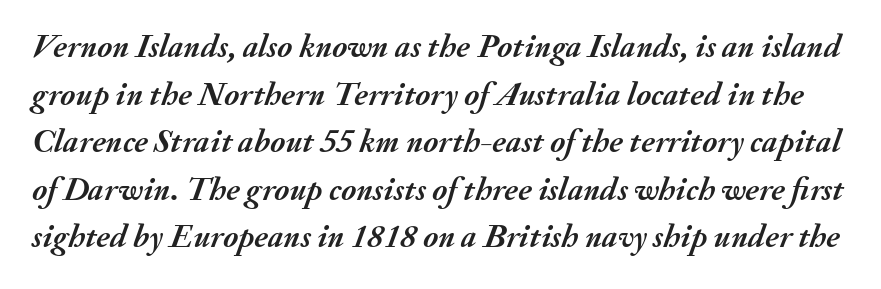
Q: Is the text bold? A: Yes.
Q: Is the text italic (slanted)? A: Yes, it leans right by about 20 degrees.
Q: Is the text underlined? A: No.
Q: Is the spacing between letters normal or unusually wide? A: Normal.
Q: Is the spacing between lines tight, normal or loose? A: Normal.
Q: Width (condensed, normal, or wide)? A: Normal.
Q: Stroke contrast? A: Medium.
Q: x-height? A: Small.
Q: Monospaced? A: No.
